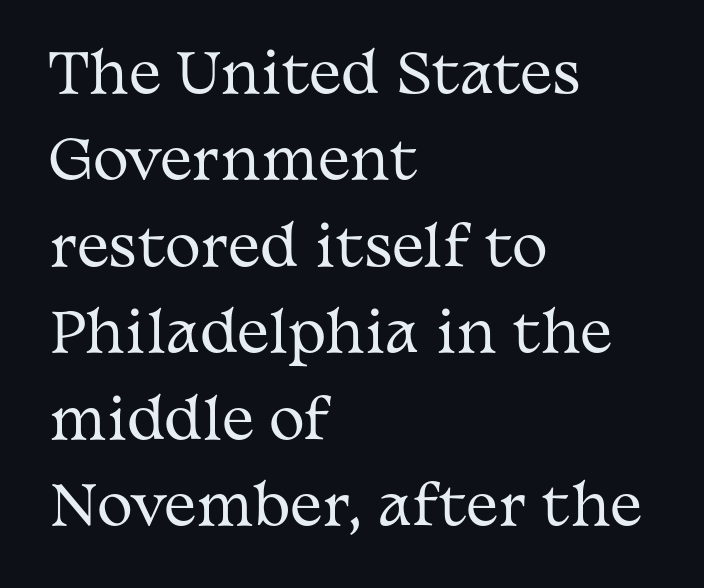
The image shows 54 px regular-weight, wide serif type, upright; set left-aligned, normal line spacing (1.6x), normal letter spacing, not underlined; medium stroke contrast and a medium x-height.
